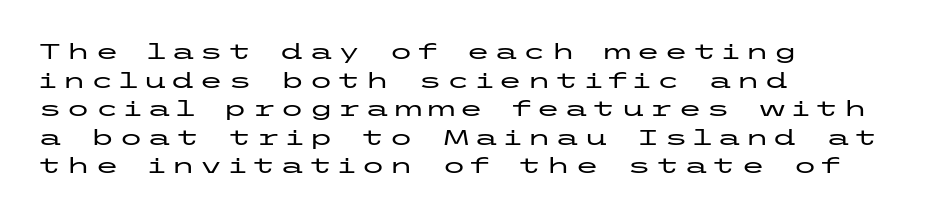
{"italic": "no", "underline": "no", "align": "left", "line_spacing": "normal", "line_spacing_ratio": 1.3, "glyph_px": 22}
